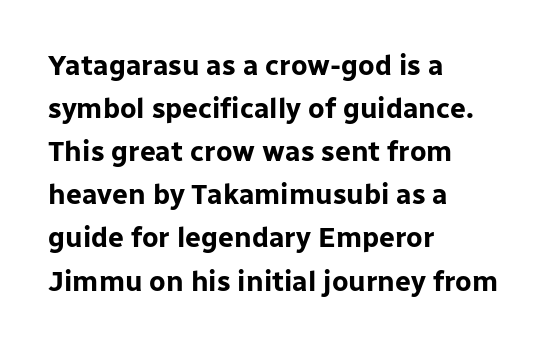
{"serif": "no", "italic": "no", "bold": "yes", "weight": "bold", "width": "normal", "stroke_contrast": "low", "x_height": "medium", "monospaced": "no", "underline": "no", "align": "left", "line_spacing": "normal", "line_spacing_ratio": 1.54, "letter_spacing": "normal", "letter_spacing_em": 0.0, "glyph_px": 28}
